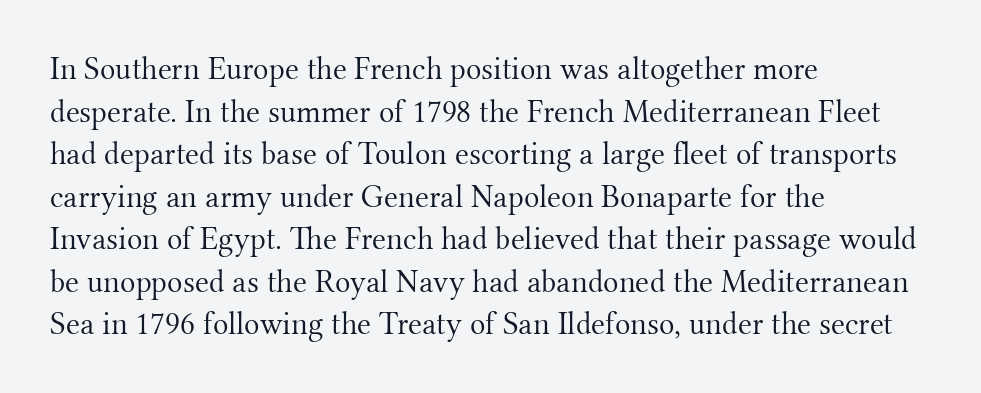
{"serif": "yes", "italic": "no", "bold": "no", "weight": "light", "width": "normal", "stroke_contrast": "medium", "x_height": "small", "monospaced": "no", "underline": "no", "align": "left", "line_spacing": "normal", "line_spacing_ratio": 1.33, "letter_spacing": "normal", "letter_spacing_em": 0.0, "glyph_px": 32}
